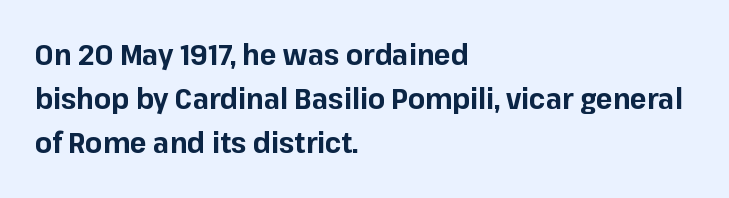
The font is running at its bold setting. Posture: upright roman. The vertical gap from one line to the next is medium. Observe the absence of serifs on each vertical stroke in this sample. These lines are rendered in a variable-pitch font.
